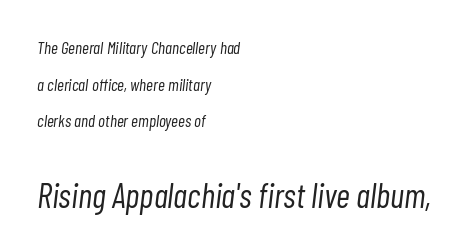
{"italic": "yes", "lean": "right", "slant_degrees": 7, "bold": "no", "weight": "light", "width": "condensed", "stroke_contrast": "low", "x_height": "medium", "monospaced": "no", "underline": "no", "align": "left", "line_spacing": "loose", "line_spacing_ratio": 2.15, "letter_spacing": "normal", "letter_spacing_em": 0.0, "larger_block": "second", "size_ratio": 2.0, "glyph_px": 34}
